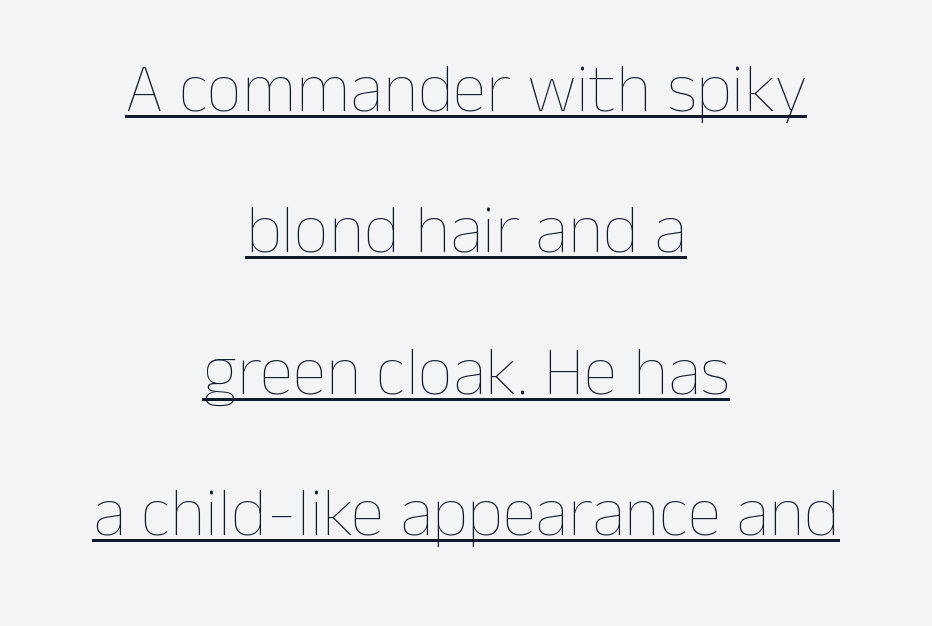
{"italic": "no", "bold": "no", "weight": "thin", "width": "normal", "stroke_contrast": "low", "x_height": "medium", "monospaced": "no", "underline": "yes", "align": "center", "line_spacing": "loose", "line_spacing_ratio": 2.05, "letter_spacing": "normal", "letter_spacing_em": 0.0, "glyph_px": 69}
